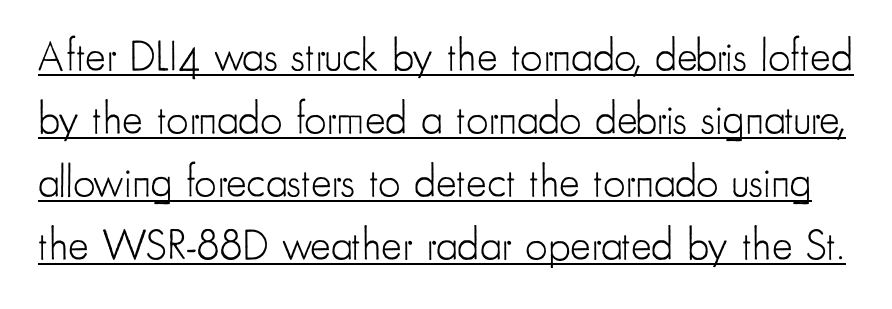
Q: Is the text bold? A: No.
Q: Is the text italic (slanted)? A: No, it is upright.
Q: Is the typeface a serif or a sans-serif typeface? A: Sans-serif.
Q: Is the text underlined? A: Yes.
Q: Is the spacing between letters normal or unusually wide? A: Normal.
Q: Is the spacing between lines tight, normal or loose? A: Normal.
Q: Width (condensed, normal, or wide)? A: Condensed.
Q: Stroke contrast? A: Low.
Q: x-height? A: Small.
Q: Monospaced? A: No.
